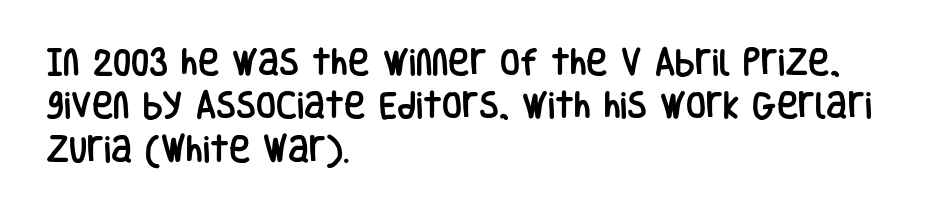
Q: Is the text italic (slanted)? A: No, it is upright.
Q: Is the typeface a serif or a sans-serif typeface? A: Sans-serif.
Q: Is the text underlined? A: No.
Q: How is the paragraph aligned? A: Left-aligned.
Q: Is the spacing between letters normal or unusually wide? A: Normal.
Q: Is the spacing between lines tight, normal or loose? A: Normal.
Q: Width (condensed, normal, or wide)? A: Condensed.
Q: Stroke contrast? A: Low.
Q: x-height? A: Large.
Q: Monospaced? A: No.
